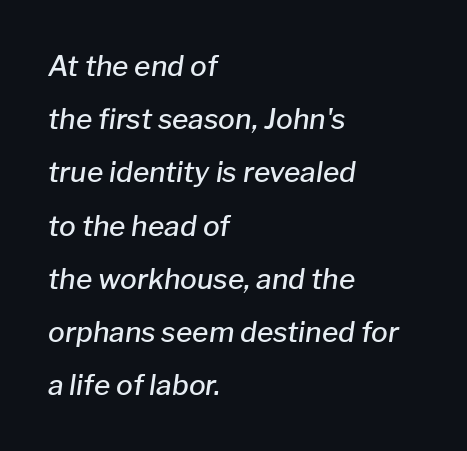
Does extra space separate the letters? No, they use regular spacing. The letters are slanted; this is an italic face. Caption: multi-line text, flush left, ragged right. Vertical spacing — loose. This is moderately heavy type, rendered in semibold. You could not count columns in this text — the font is proportionally spaced.
